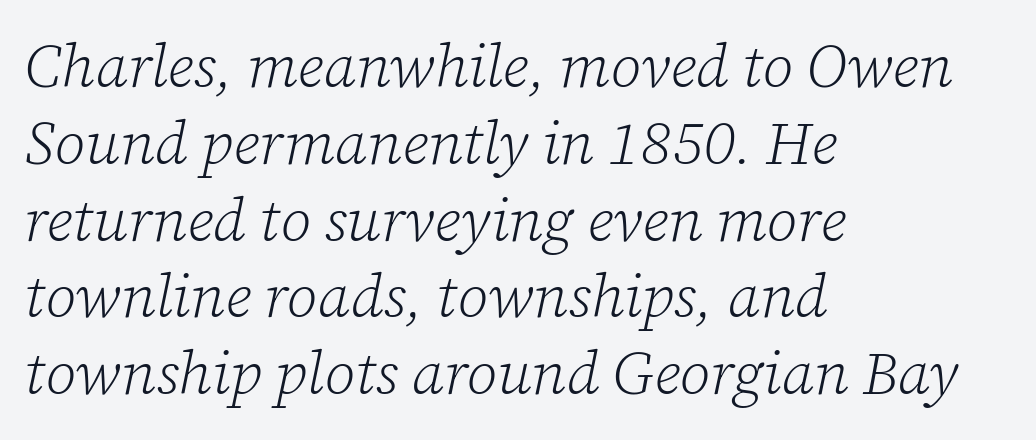
The image shows 60 px light serif type, italic (leaning right); set left-aligned, normal line spacing (1.28x), normal letter spacing, not underlined; low stroke contrast and a medium x-height.
